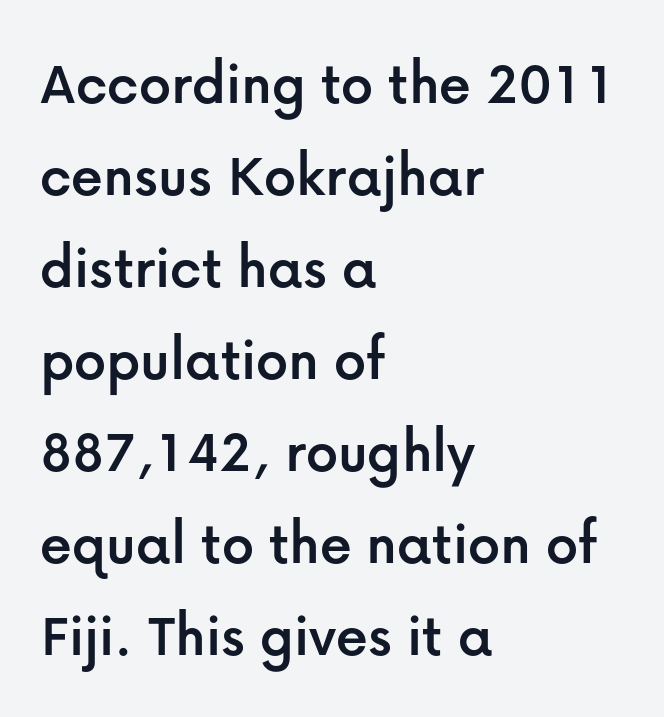
{"serif": "no", "italic": "no", "width": "normal", "stroke_contrast": "low", "x_height": "medium", "monospaced": "no", "underline": "no", "align": "left", "line_spacing": "normal", "line_spacing_ratio": 1.46, "letter_spacing": "normal", "letter_spacing_em": 0.0, "glyph_px": 63}
